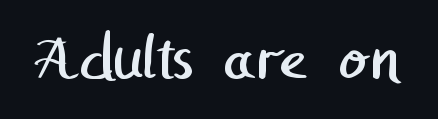
The image shows 66 px regular-weight sans-serif type; set normal letter spacing, not underlined; low stroke contrast and a medium x-height.
